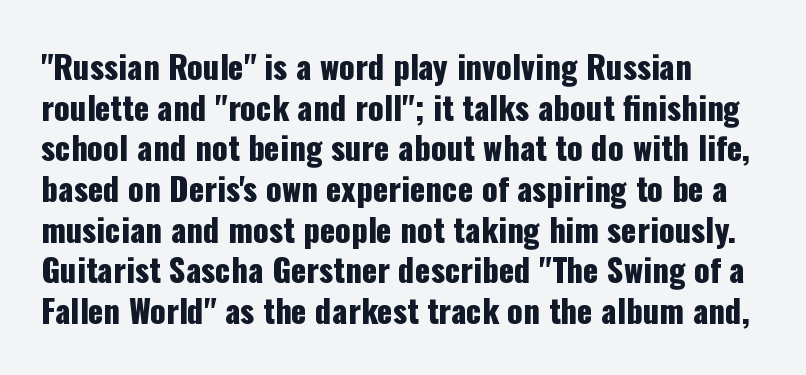
The image shows 32 px condensed sans-serif type, upright; set left-aligned, normal line spacing (1.27x), normal letter spacing, not underlined; low stroke contrast and a medium x-height.
